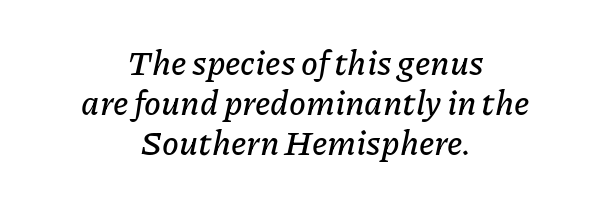
The image shows 34 px text type, italic (leaning right); set centered, line spacing 1.18x, normal letter spacing, not underlined; low stroke contrast and a medium x-height.
